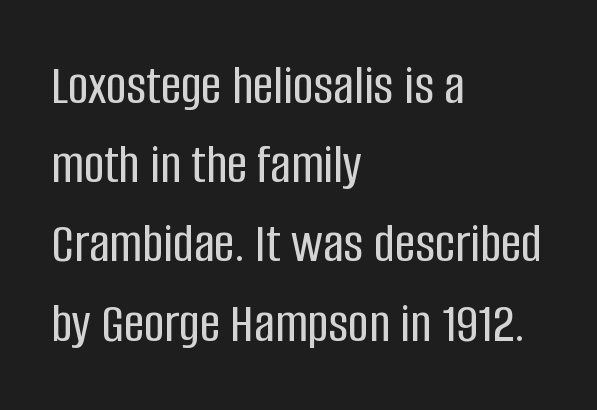
Q: Is the text italic (slanted)? A: No, it is upright.
Q: Is the typeface a serif or a sans-serif typeface? A: Sans-serif.
Q: Is the text underlined? A: No.
Q: How is the paragraph aligned? A: Left-aligned.
Q: Is the spacing between letters normal or unusually wide? A: Normal.
Q: Is the spacing between lines tight, normal or loose? A: Normal.
Q: Width (condensed, normal, or wide)? A: Condensed.
Q: Stroke contrast? A: Low.
Q: x-height? A: Large.
Q: Monospaced? A: No.
